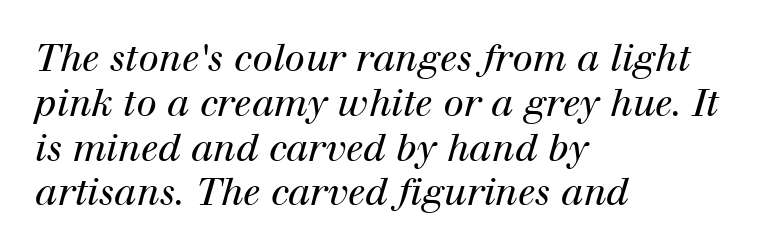
The image shows 37 px regular-weight serif type, italic (leaning right); set left-aligned, line spacing 1.21x, normal letter spacing, not underlined; high stroke contrast and a medium x-height.
